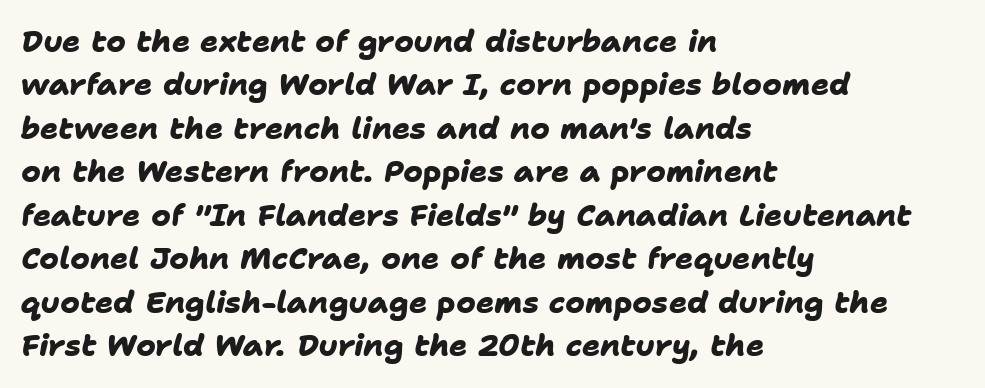
The image shows 30 px heavy sans-serif type; set left-aligned, normal line spacing (1.45x), normal letter spacing, not underlined; low stroke contrast and a medium x-height.
